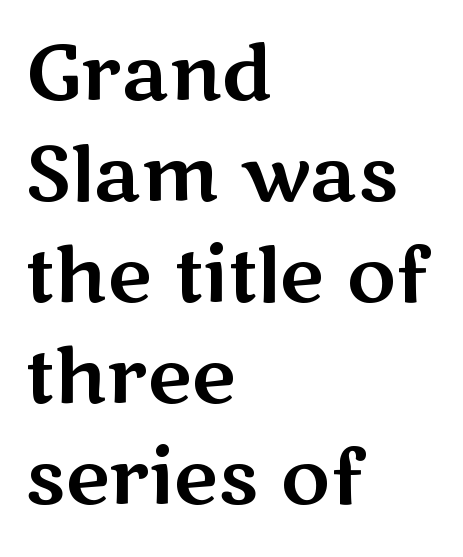
Q: Is the text italic (slanted)? A: No, it is upright.
Q: Is the typeface a serif or a sans-serif typeface? A: Sans-serif.
Q: Is the text underlined? A: No.
Q: How is the paragraph aligned? A: Left-aligned.
Q: Is the spacing between letters normal or unusually wide? A: Normal.
Q: Is the spacing between lines tight, normal or loose? A: Normal.
Q: Width (condensed, normal, or wide)? A: Wide.
Q: Stroke contrast? A: Medium.
Q: x-height? A: Medium.
Q: Monospaced? A: No.
